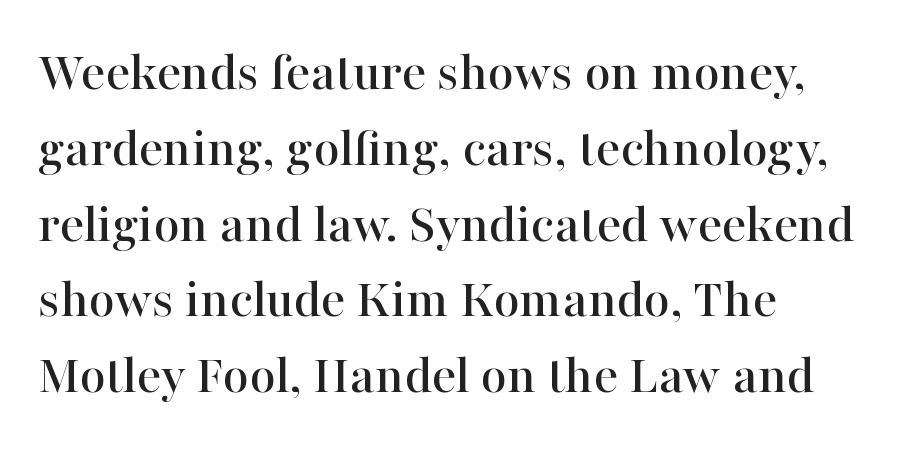
{"serif": "yes", "italic": "no", "width": "normal", "stroke_contrast": "high", "x_height": "medium", "monospaced": "no", "underline": "no", "align": "left", "line_spacing": "normal", "line_spacing_ratio": 1.33, "letter_spacing": "normal", "letter_spacing_em": 0.0, "glyph_px": 57}
